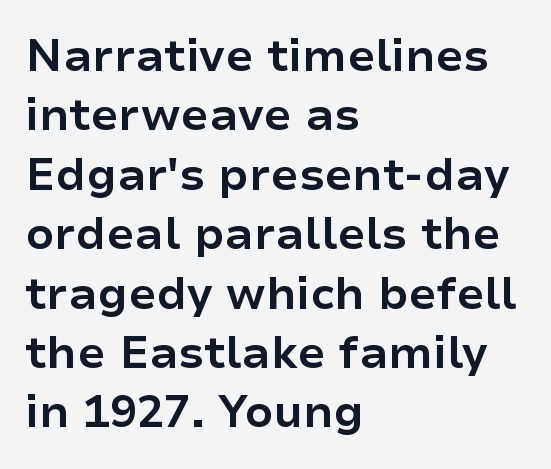
The image shows 45 px bold sans-serif type, upright; set left-aligned, normal line spacing (1.32x), normal letter spacing, not underlined; low stroke contrast and a medium x-height.
